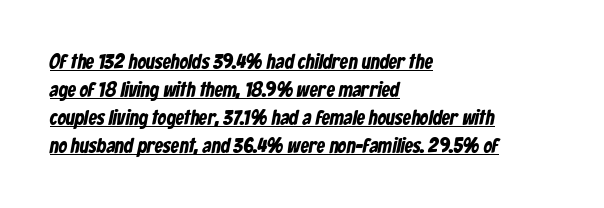
The image shows 21 px bold type; set left-aligned, normal line spacing (1.34x), normal letter spacing, underlined.
